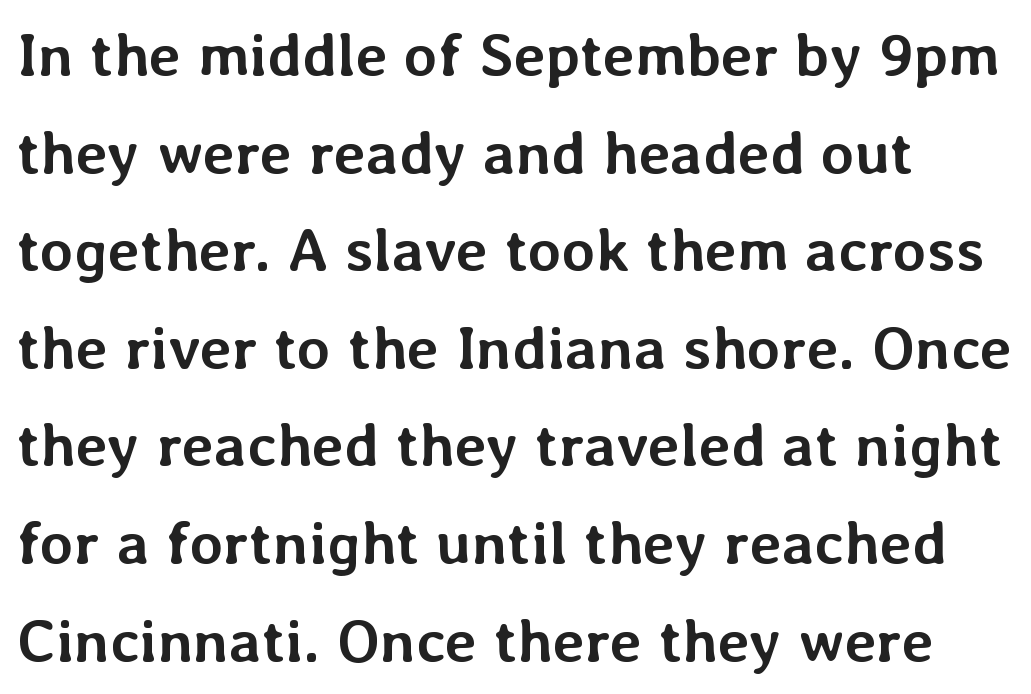
{"italic": "no", "bold": "yes", "weight": "semibold", "width": "normal", "stroke_contrast": "low", "x_height": "medium", "monospaced": "no", "underline": "no", "align": "left", "line_spacing": "normal", "line_spacing_ratio": 1.6, "letter_spacing": "normal", "letter_spacing_em": 0.0, "glyph_px": 61}
